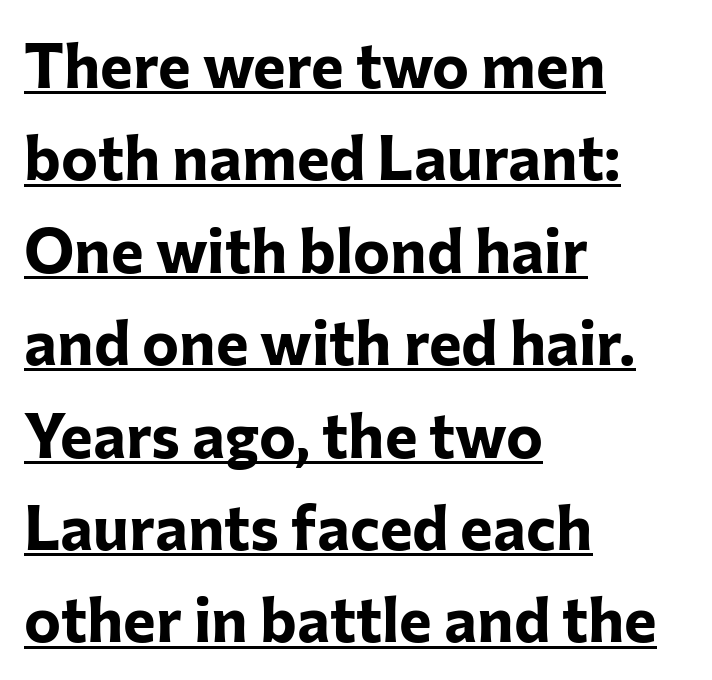
This sample uses plain, unmodified letter spacing. What kind of face is this? One without serifs — a sans. Typographic density is high because the face is bold. Every stem runs plumb, perpendicular to the baseline. Leading matches the norm, producing a regular column. Looks like regular typesetting: each glyph gets only the width it needs.
